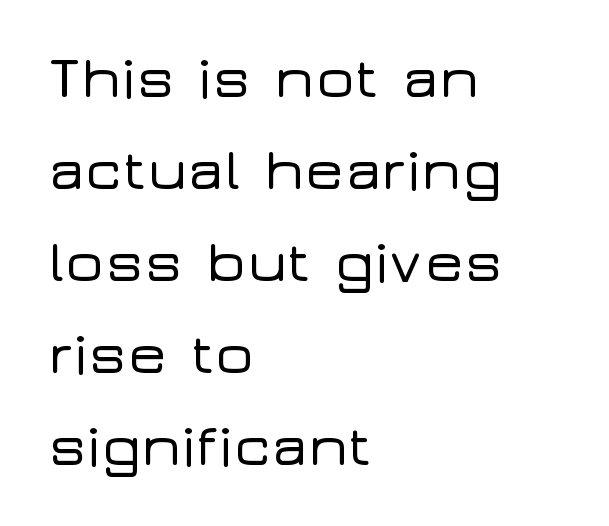
Q: Is the text italic (slanted)? A: No, it is upright.
Q: Is the typeface a serif or a sans-serif typeface? A: Sans-serif.
Q: Is the text underlined? A: No.
Q: How is the paragraph aligned? A: Left-aligned.
Q: Is the spacing between letters normal or unusually wide? A: Normal.
Q: Is the spacing between lines tight, normal or loose? A: Normal.
Q: Width (condensed, normal, or wide)? A: Wide.
Q: Stroke contrast? A: Low.
Q: x-height? A: Medium.
Q: Monospaced? A: No.
